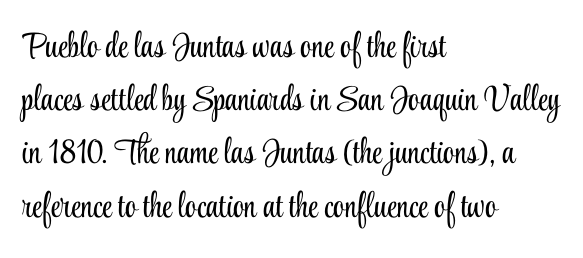
{"serif": "yes", "bold": "no", "weight": "light", "width": "condensed", "stroke_contrast": "low", "x_height": "small", "monospaced": "no", "underline": "no", "align": "left", "line_spacing": "normal", "line_spacing_ratio": 1.52, "letter_spacing": "normal", "letter_spacing_em": 0.0, "glyph_px": 35}
